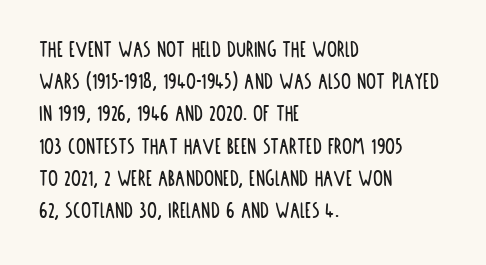
The image shows 25 px text type, upright; set left-aligned, normal line spacing (1.29x), normal letter spacing, not underlined.
